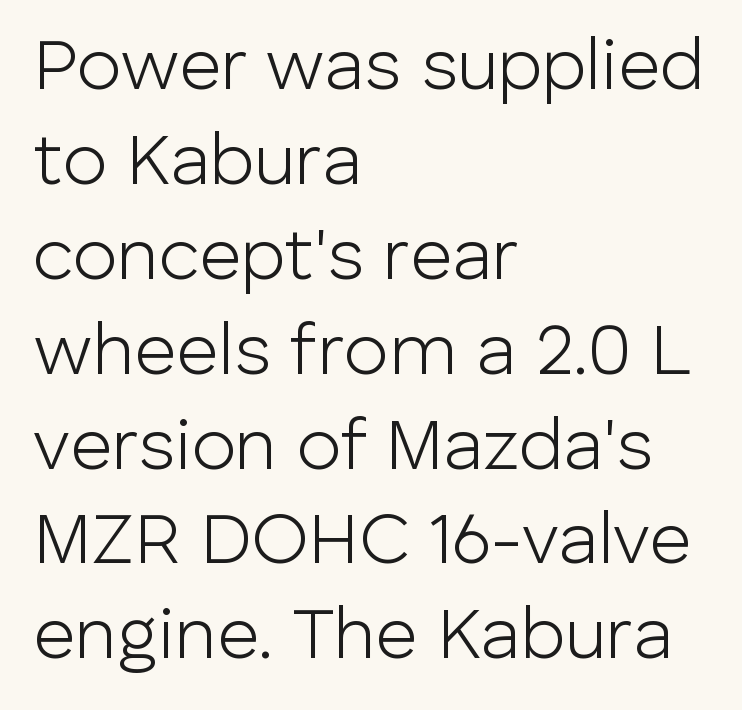
Italic: no, the glyphs are upright roman. Rows of type keep a routine distance in the vertical direction. The compositor pushed each line to the left boundary. Does extra space separate the letters? No, they use regular spacing. No chunkiness to these letters — they're not bold.
